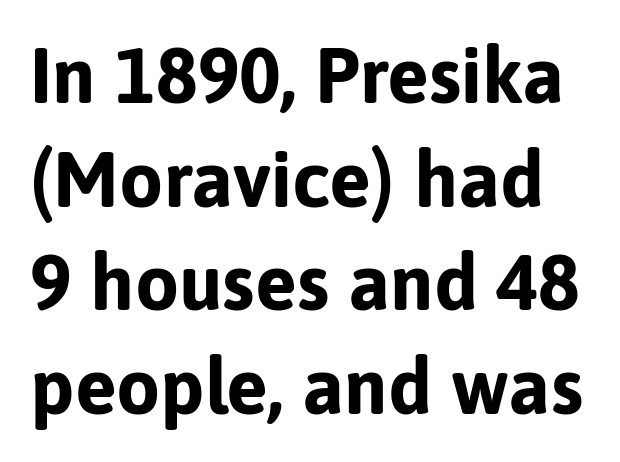
Do the characters align in a grid? No, the font is proportional. Each letter's strokes conclude bluntly, with no projecting serifs. Chunky letters — that's bold for sure. Vertically, the passage feels balanced, rows spaced as you'd expect. Bare-footed words on every line. It's the straight-up-and-down kind of type.
